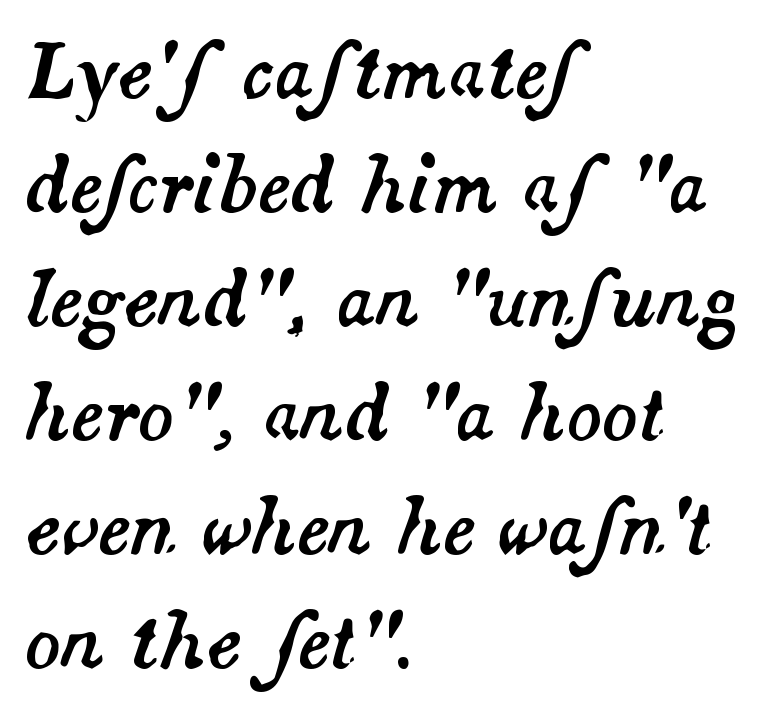
The image shows 74 px text type, italic (leaning right); set left-aligned, normal line spacing (1.54x), normal letter spacing, not underlined; medium stroke contrast and a small x-height.
